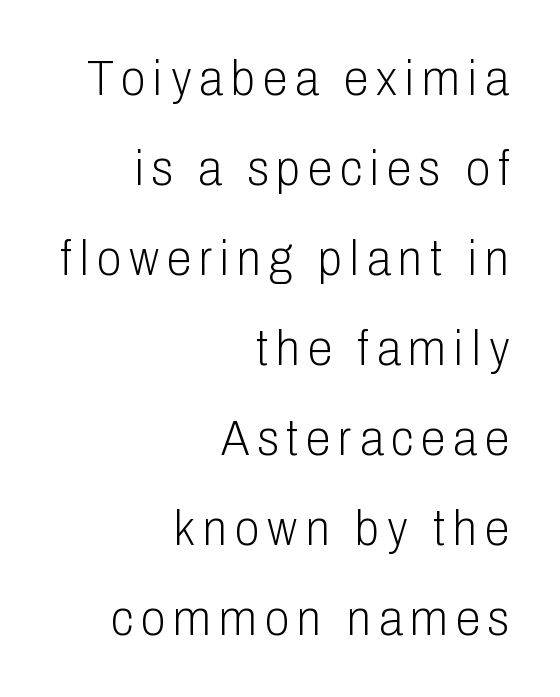
Q: Is the text bold? A: No.
Q: Is the text italic (slanted)? A: No, it is upright.
Q: Is the typeface a serif or a sans-serif typeface? A: Sans-serif.
Q: Is the text underlined? A: No.
Q: How is the paragraph aligned? A: Right-aligned.
Q: Width (condensed, normal, or wide)? A: Condensed.
Q: Stroke contrast? A: Low.
Q: x-height? A: Medium.
Q: Monospaced? A: No.
